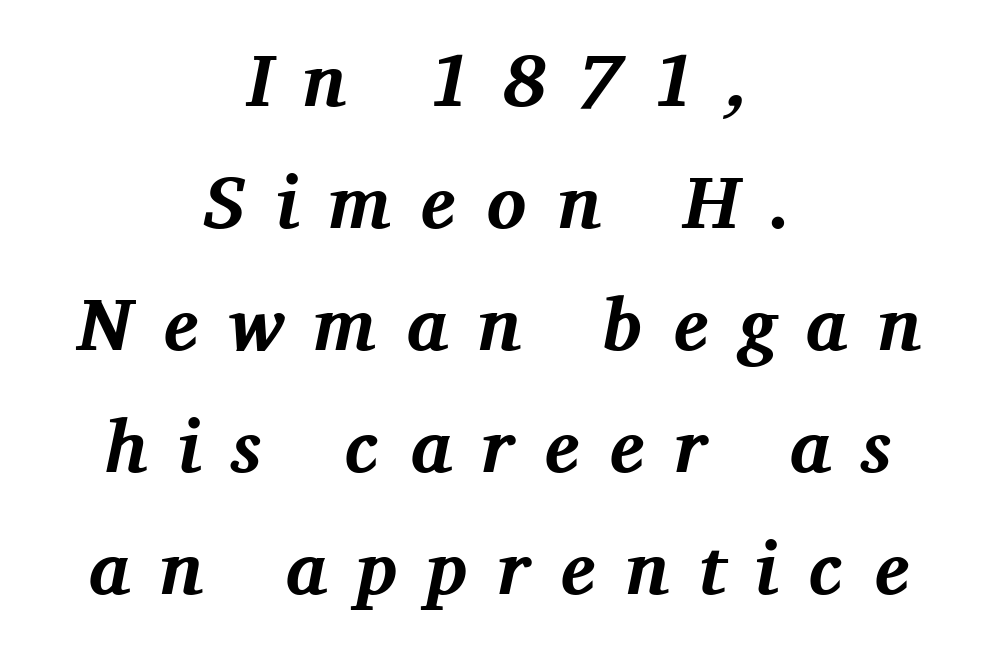
Q: Is the text bold? A: Yes.
Q: Is the text italic (slanted)? A: Yes, it leans right by about 11 degrees.
Q: Is the typeface a serif or a sans-serif typeface? A: Serif.
Q: Is the text underlined? A: No.
Q: How is the paragraph aligned? A: Centered.
Q: Is the spacing between letters normal or unusually wide? A: Unusually wide.
Q: Is the spacing between lines tight, normal or loose? A: Normal.
Q: Width (condensed, normal, or wide)? A: Normal.
Q: Stroke contrast? A: Medium.
Q: x-height? A: Medium.
Q: Monospaced? A: No.
